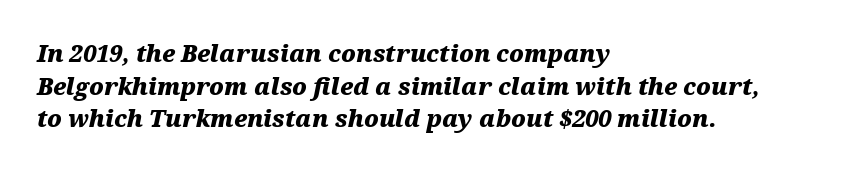
The image shows 23 px bold type, italic (leaning right); set left-aligned, normal line spacing (1.42x), normal letter spacing, not underlined.
